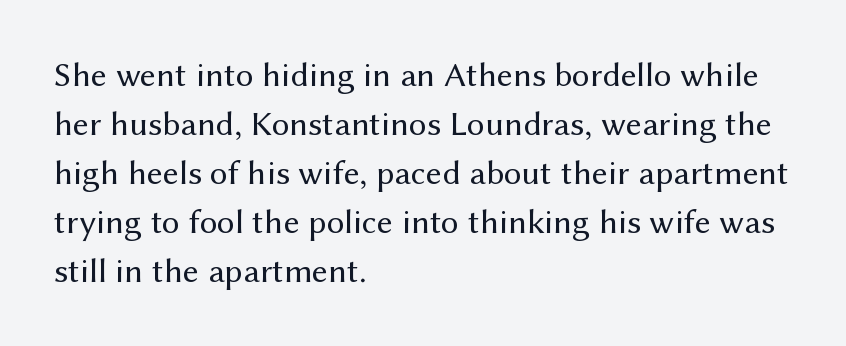
Q: Is the text bold? A: No.
Q: Is the text italic (slanted)? A: No, it is upright.
Q: Is the typeface a serif or a sans-serif typeface? A: Sans-serif.
Q: Is the text underlined? A: No.
Q: How is the paragraph aligned? A: Left-aligned.
Q: Is the spacing between letters normal or unusually wide? A: Normal.
Q: Is the spacing between lines tight, normal or loose? A: Normal.
Q: Width (condensed, normal, or wide)? A: Normal.
Q: Stroke contrast? A: Medium.
Q: x-height? A: Medium.
Q: Monospaced? A: No.
